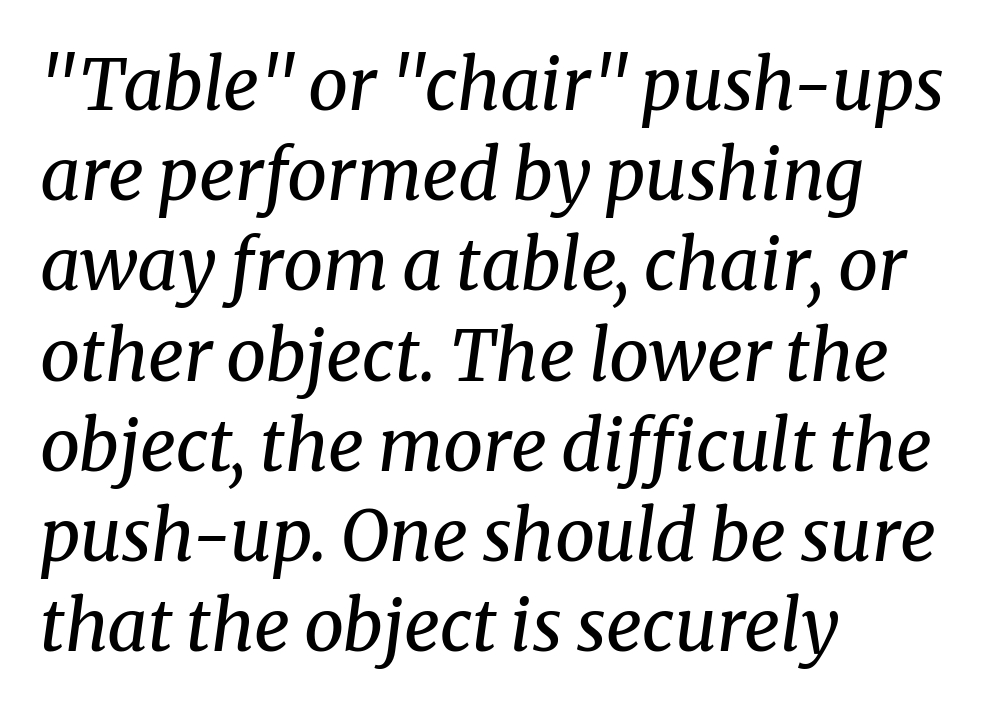
Q: Is the text bold? A: No.
Q: Is the text italic (slanted)? A: Yes, it leans right by about 8 degrees.
Q: Is the typeface a serif or a sans-serif typeface? A: Serif.
Q: Is the text underlined? A: No.
Q: How is the paragraph aligned? A: Left-aligned.
Q: Is the spacing between letters normal or unusually wide? A: Normal.
Q: Is the spacing between lines tight, normal or loose? A: Normal.
Q: Width (condensed, normal, or wide)? A: Normal.
Q: Stroke contrast? A: Medium.
Q: x-height? A: Medium.
Q: Monospaced? A: No.
